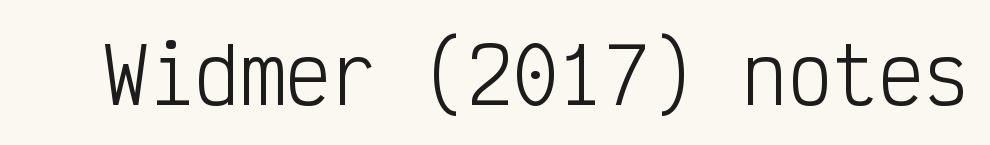
Q: Is the text bold? A: No.
Q: Is the text italic (slanted)? A: No, it is upright.
Q: Is the typeface a serif or a sans-serif typeface? A: Sans-serif.
Q: Is the text underlined? A: No.
Q: Is the spacing between letters normal or unusually wide? A: Normal.
Q: Width (condensed, normal, or wide)? A: Condensed.
Q: Stroke contrast? A: Low.
Q: x-height? A: Medium.
Q: Monospaced? A: Yes.
